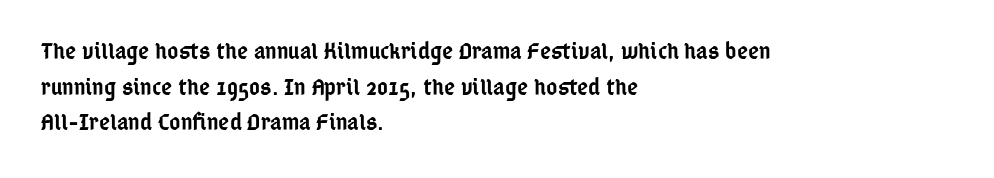
Q: Is the text bold? A: Semi-bold.
Q: Is the text italic (slanted)? A: No, it is upright.
Q: Is the text underlined? A: No.
Q: How is the paragraph aligned? A: Left-aligned.
Q: Is the spacing between letters normal or unusually wide? A: Normal.
Q: Is the spacing between lines tight, normal or loose? A: Normal.
